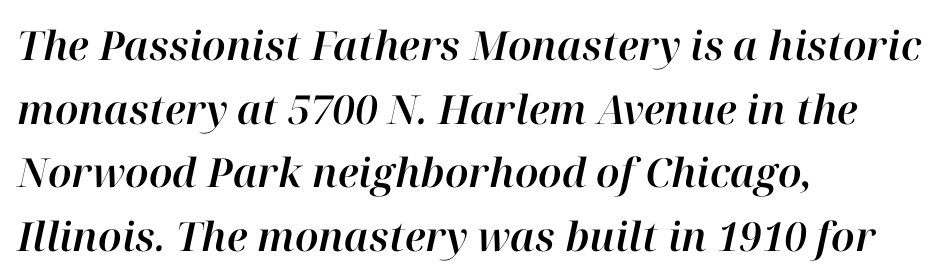
The image shows 40 px text type, italic (leaning right); set left-aligned, normal line spacing (1.59x), normal letter spacing, not underlined; high stroke contrast and a medium x-height.
